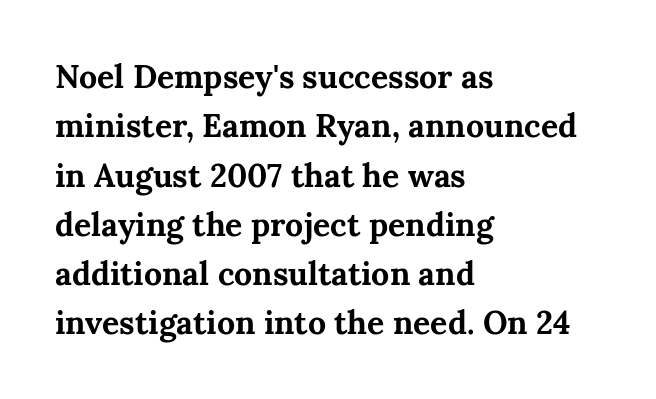
The lettering stays uniformly vertical, giving the passage a roman look. Descender tails drop into unmarked territory. All the whitespace from short lines collects on the right. Vertical spacing — default.
